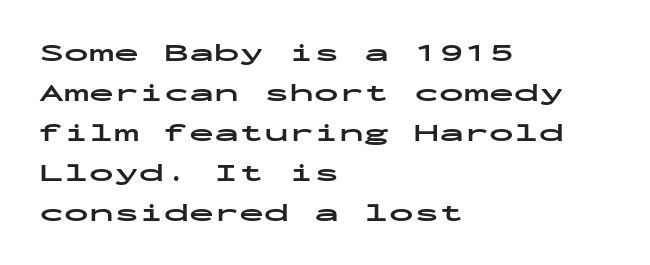
The image shows 25 px bold type, upright; set left-aligned, normal line spacing (1.6x), normal letter spacing, not underlined.
